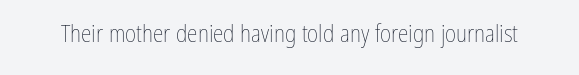
Only glyphs here, with clear space below each row. Notice how the stems are strictly vertical — no italics here. Between one letter and the next there's only the usual sliver of space. Is this a heavy cut? Hardly; it is regular or lighter.
